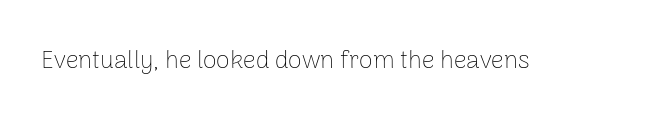
Q: Is the text bold? A: No.
Q: Is the text italic (slanted)? A: No, it is upright.
Q: Is the text underlined? A: No.
Q: Is the spacing between letters normal or unusually wide? A: Normal.
